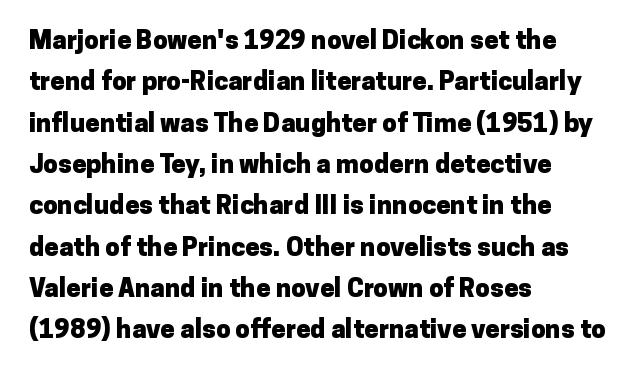
The image shows 26 px bold type, upright; set left-aligned, normal line spacing (1.59x), normal letter spacing, not underlined.
